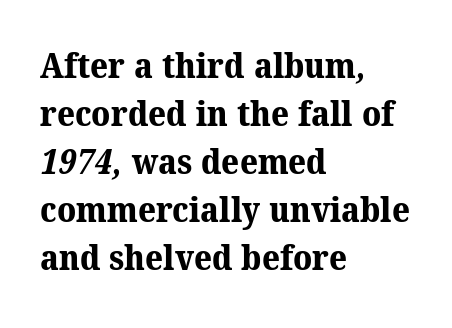
The image shows 35 px bold serif type; set left-aligned, normal line spacing (1.37x), normal letter spacing, not underlined; medium stroke contrast and a medium x-height.
